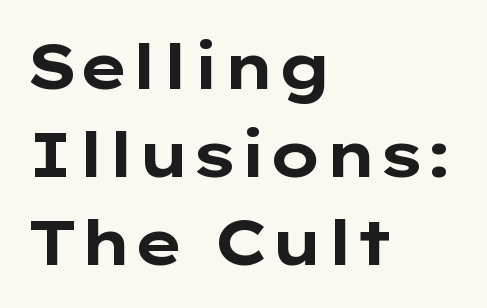
Q: Is the text bold? A: Yes.
Q: Is the text italic (slanted)? A: No, it is upright.
Q: Is the typeface a serif or a sans-serif typeface? A: Sans-serif.
Q: Is the text underlined? A: No.
Q: How is the paragraph aligned? A: Left-aligned.
Q: Is the spacing between letters normal or unusually wide? A: Normal.
Q: Is the spacing between lines tight, normal or loose? A: Normal.
Q: Width (condensed, normal, or wide)? A: Wide.
Q: Stroke contrast? A: Low.
Q: x-height? A: Medium.
Q: Monospaced? A: No.
